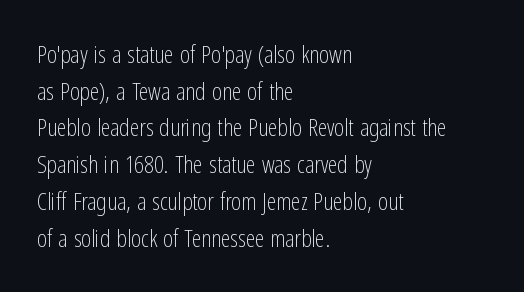
Standard letterfit; no display-style spreading of the glyphs. No chunkiness to these letters — they're not bold. This is roman type, the default non-slanted kind. Does the copy run flush right? No — it runs flush left.
